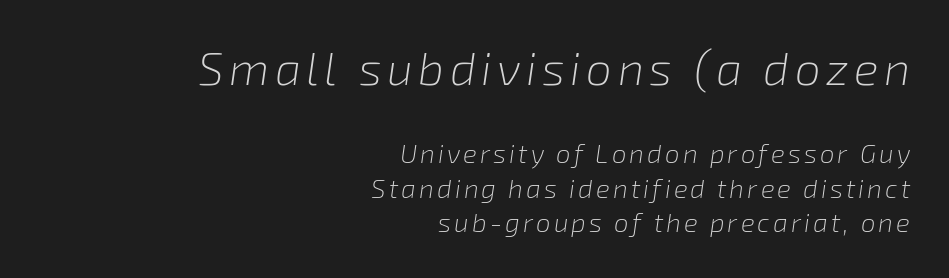
Is the lower block the larger one? No — the upper block carries the bigger type. The face used here is proportionally spaced, like ordinary book or web type. Descenders are the only things crossing below the line. The rendering uses a moderate line-height, typical for paragraphs. Compared with a flush-left layout, this one pins lines to the opposite, right side.
